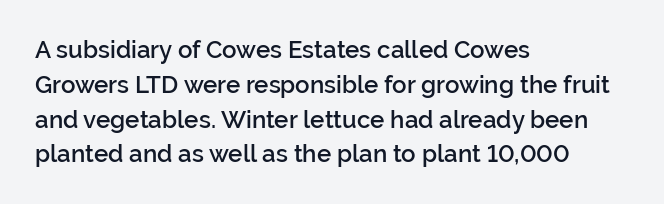
{"italic": "no", "bold": "semi", "underline": "no", "align": "left", "line_spacing": "normal", "line_spacing_ratio": 1.45, "letter_spacing": "normal", "letter_spacing_em": 0.0, "glyph_px": 24}
